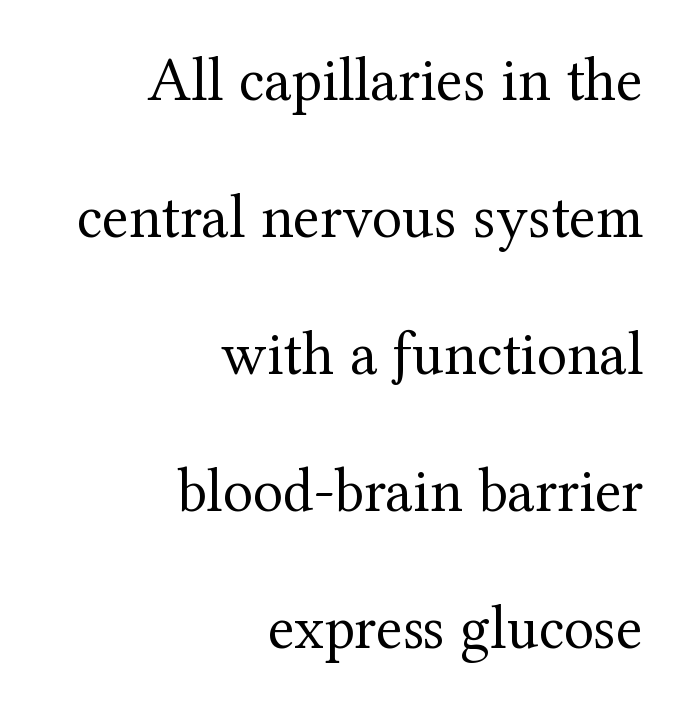
The image shows 62 px regular-weight serif type, upright; set right-aligned, loose line spacing (2.21x), normal letter spacing, not underlined; medium stroke contrast and a medium x-height.
